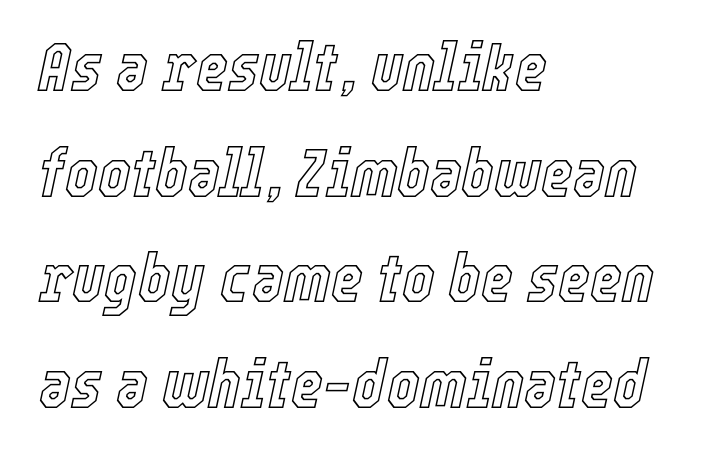
Spacing between characters is what you'd get straight out of the box. Slant detected: the letters are inclined. Line beginnings align vertically; line endings do not. Lines of text with bare space underneath. Baseline-to-baseline distance is the conventional proportion of letter height.
